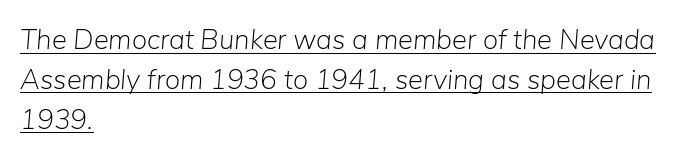
The image shows 28 px light type, italic (leaning right); set left-aligned, normal line spacing (1.42x), normal letter spacing, underlined; low stroke contrast and a medium x-height.
